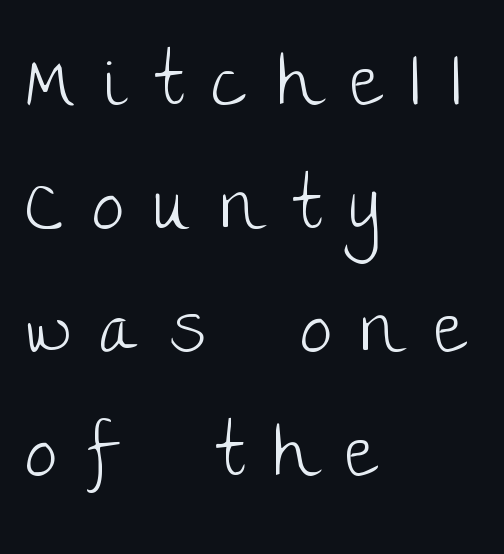
{"serif": "no", "italic": "no", "bold": "no", "weight": "light", "width": "normal", "stroke_contrast": "low", "x_height": "large", "monospaced": "no", "underline": "no", "align": "left", "line_spacing_ratio": 1.74, "letter_spacing": "wide", "letter_spacing_em": 0.42, "glyph_px": 71}
